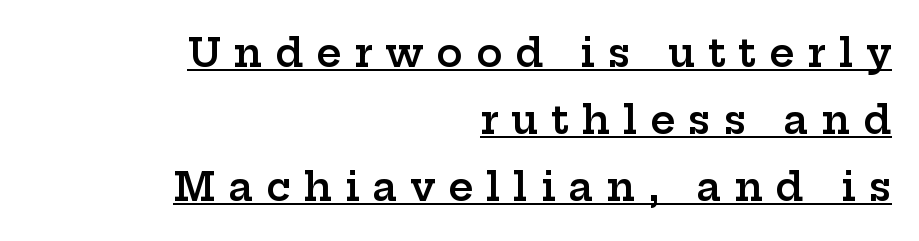
{"serif": "yes", "italic": "no", "bold": "semi", "weight": "semibold", "width": "wide", "stroke_contrast": "low", "x_height": "medium", "monospaced": "no", "underline": "yes", "align": "right", "line_spacing_ratio": 1.72, "letter_spacing": "wide", "letter_spacing_em": 0.33, "glyph_px": 39}
